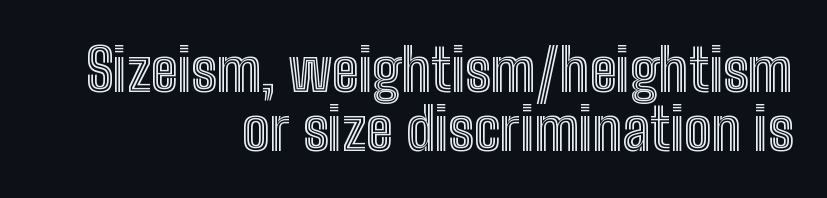
Letters rest on an invisible, unmarked baseline. In terms of posture, this sample is upright. Horizontal alignment here is rightward, an uncommon choice for prose. These lines keep a tight, regular rhythm from letter to letter. Do the characters align in a grid? No, the font is proportional. You could barely slide anything between these rows.
